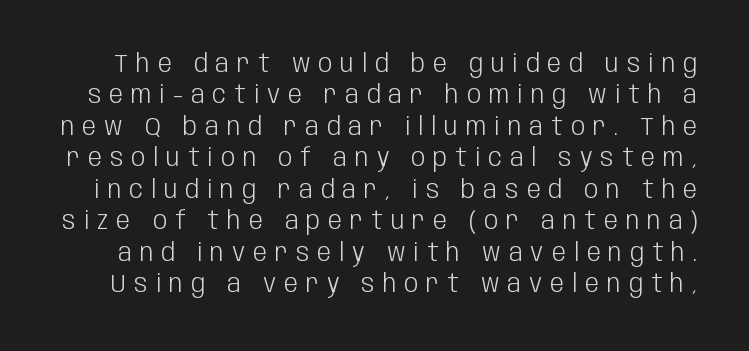
Spacing between characters has been opened up far beyond the box default. The rendering uses a moderate line-height, typical for paragraphs. A typesetter would mark this as roman, not italic. The weight would be labelled regular, book, light, or lighter still.
